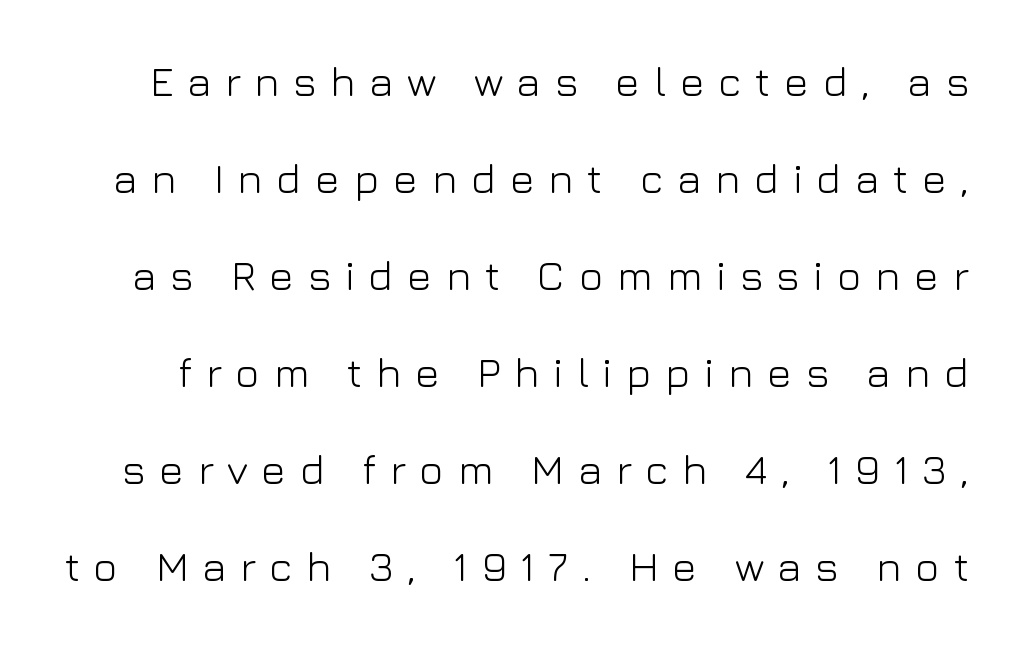
The image shows 42 px light sans-serif type, upright; set loose line spacing (2.31x), unusually wide letter spacing (+0.32 em), not underlined; low stroke contrast and a medium x-height.
